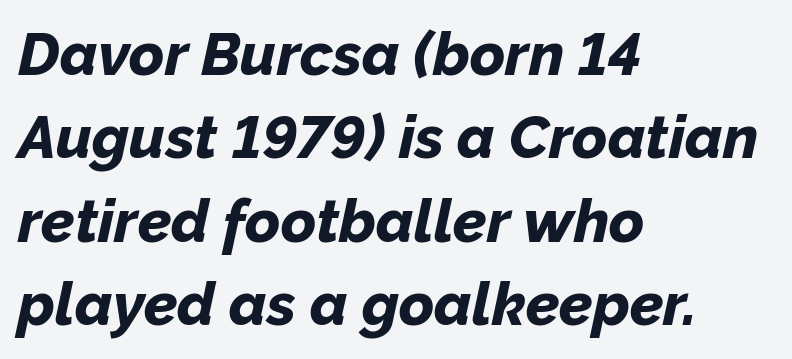
Q: Is the text bold? A: Yes.
Q: Is the text italic (slanted)? A: Yes, it leans right by about 12 degrees.
Q: Is the text underlined? A: No.
Q: How is the paragraph aligned? A: Left-aligned.
Q: Is the spacing between letters normal or unusually wide? A: Normal.
Q: Is the spacing between lines tight, normal or loose? A: Normal.
Q: Width (condensed, normal, or wide)? A: Normal.
Q: Stroke contrast? A: Low.
Q: x-height? A: Medium.
Q: Monospaced? A: No.
